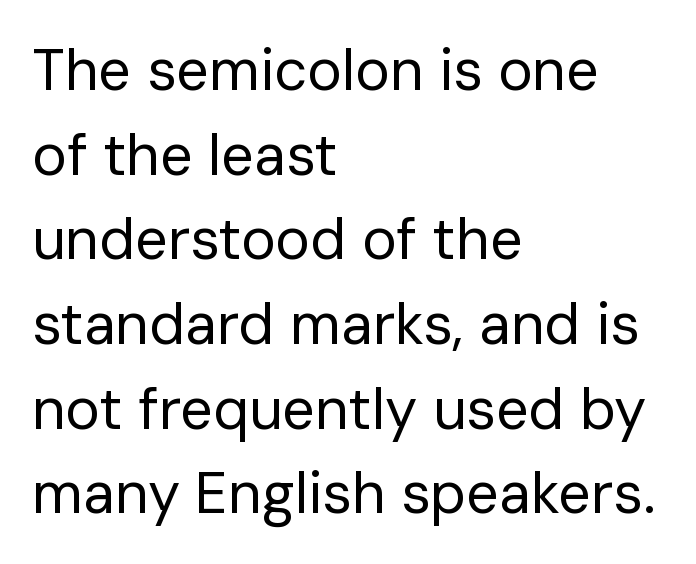
Unbolded letterforms with no extra heft. Spacing between characters is what you'd get straight out of the box. These lines are set flush left with a ragged right edge. Spacing verdict: proportional, widths tailored to each character. Note: no serifs on the glyphs. Beneath every word, the page is bare.
